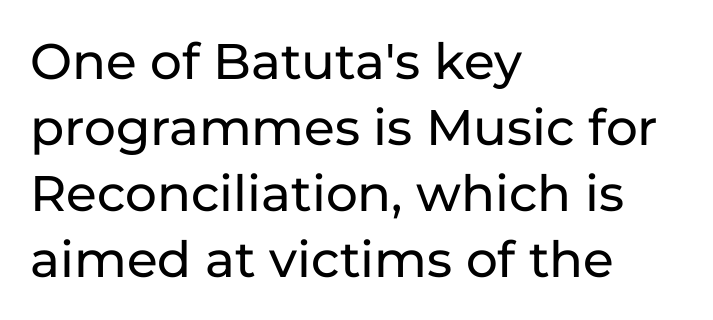
The image shows 50 px sans-serif type, upright; set left-aligned, normal line spacing (1.32x), normal letter spacing, not underlined; low stroke contrast and a medium x-height.
